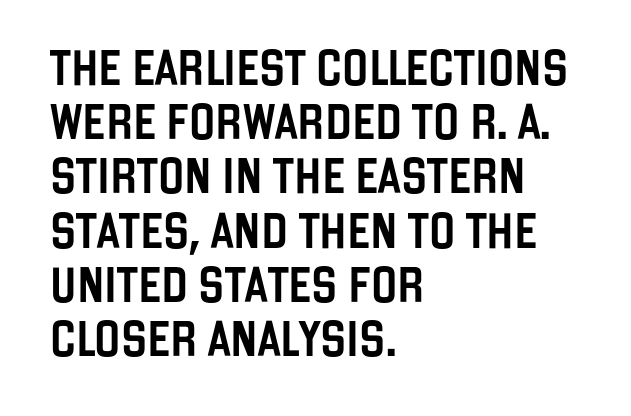
Do the letters lean? They stand straight. The passage shown has conventional tracking throughout. No word sits above an underline. Successive baselines arrive at the customary interval. Note: no serifs on the glyphs. The face used here is proportionally spaced, like ordinary book or web type.
